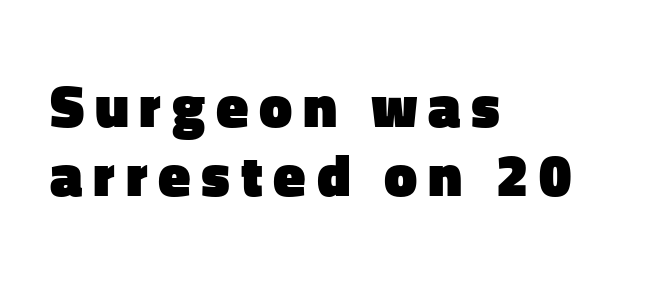
Q: Is the text bold? A: Yes.
Q: Is the text italic (slanted)? A: No, it is upright.
Q: Is the typeface a serif or a sans-serif typeface? A: Sans-serif.
Q: Is the text underlined? A: No.
Q: How is the paragraph aligned? A: Left-aligned.
Q: Width (condensed, normal, or wide)? A: Normal.
Q: Stroke contrast? A: Low.
Q: x-height? A: Medium.
Q: Monospaced? A: No.
